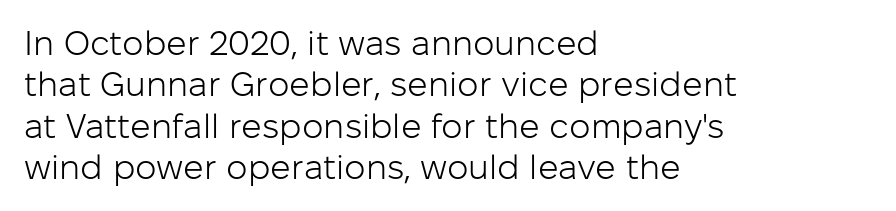
The image shows 34 px light sans-serif type, upright; set left-aligned, line spacing 1.22x, normal letter spacing, not underlined; low stroke contrast and a medium x-height.
